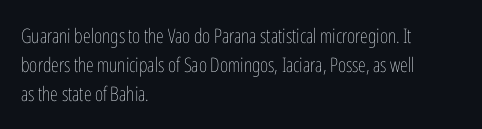
Q: Is the text bold? A: No.
Q: Is the text italic (slanted)? A: No, it is upright.
Q: Is the text underlined? A: No.
Q: How is the paragraph aligned? A: Left-aligned.
Q: Is the spacing between letters normal or unusually wide? A: Normal.
Q: Is the spacing between lines tight, normal or loose? A: Normal.
